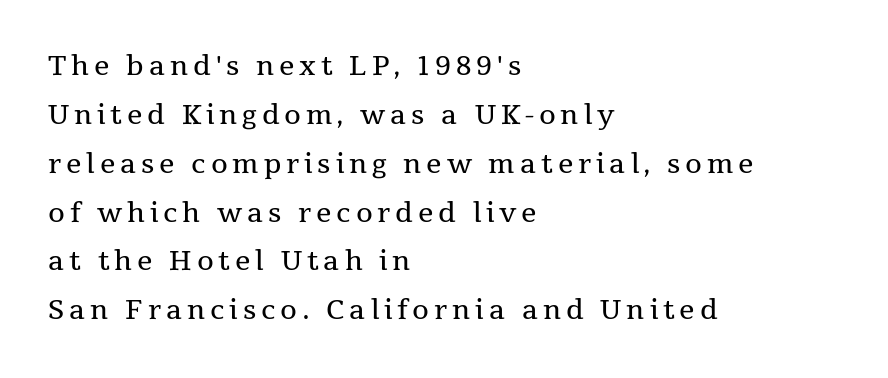
The image shows 27 px text type, upright; set left-aligned, line spacing 1.81x, not underlined.
